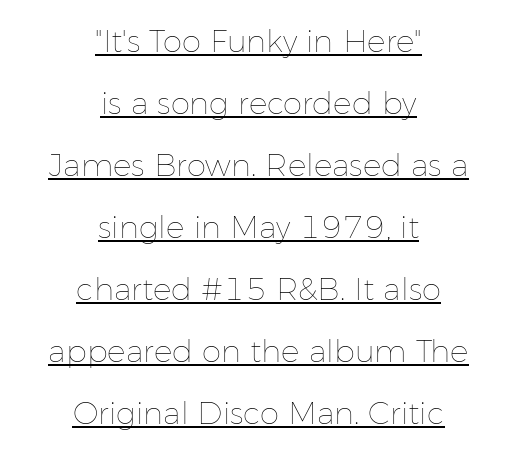
Q: Is the text bold? A: No.
Q: Is the text italic (slanted)? A: No, it is upright.
Q: Is the text underlined? A: Yes.
Q: How is the paragraph aligned? A: Centered.
Q: Is the spacing between letters normal or unusually wide? A: Normal.
Q: Is the spacing between lines tight, normal or loose? A: Loose.
Q: Width (condensed, normal, or wide)? A: Normal.
Q: Stroke contrast? A: Low.
Q: x-height? A: Medium.
Q: Monospaced? A: No.
